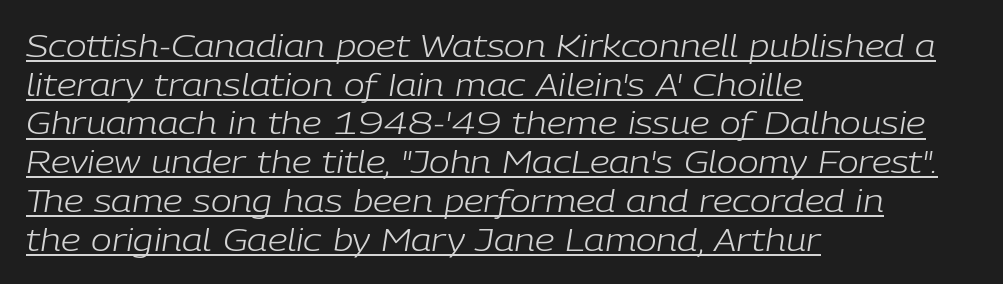
Here the designer chose a conventional face with non-uniform glyph widths. Each word holds together tightly as a unit, with standard inter-letter gaps. Each line starts at the same left margin while the right side varies. What's the leading like? Ordinary, nothing unusual.
